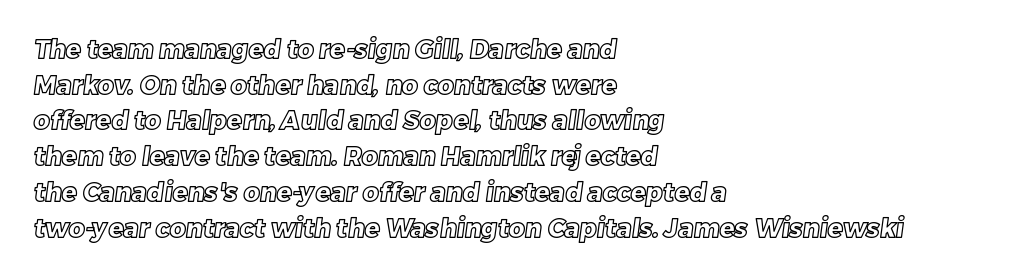
The image shows 25 px text type; set left-aligned, normal line spacing (1.43x), normal letter spacing, not underlined.
